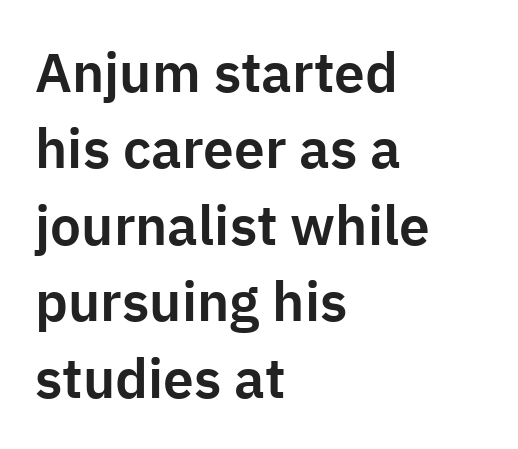
The font's upright variant was chosen for this text. Honestly, the letter spacing is just normal — you wouldn't notice it. No feet cap the strokes, marking this as sans-serif type. Rule under the text: the space is simply empty. Proportional: the letters do not fall into vertical columns. The passage shown stacks its lines at a standard gap.
